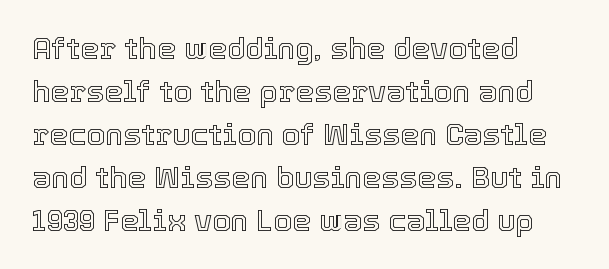
{"italic": "no", "width": "normal", "x_height": "medium", "monospaced": "no", "underline": "no", "align": "left", "line_spacing": "normal", "line_spacing_ratio": 1.43, "letter_spacing": "normal", "letter_spacing_em": 0.0, "glyph_px": 30}
